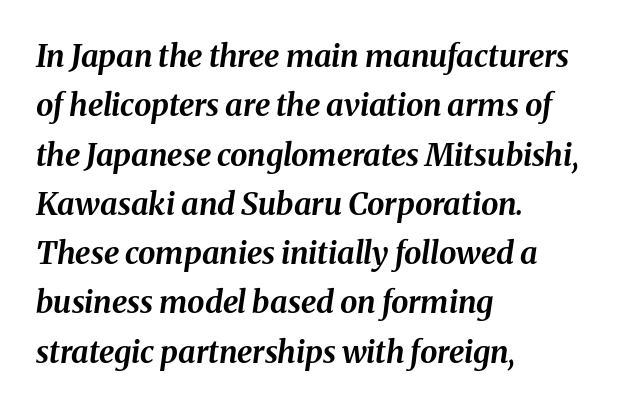
Compared with a centered layout, this one pins lines to the left instead. This rendering leaves character spacing at its baseline value. Horizontal bands of white between lines are of average thickness. Does the lettering tilt? It does — this is italic. Chunky letters — that's bold for sure. Do the characters align in a grid? No, the font is proportional.
